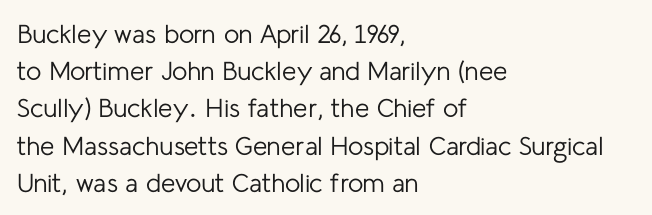
Q: Is the text bold? A: No.
Q: Is the text italic (slanted)? A: No, it is upright.
Q: Is the text underlined? A: No.
Q: How is the paragraph aligned? A: Left-aligned.
Q: Is the spacing between letters normal or unusually wide? A: Normal.
Q: Is the spacing between lines tight, normal or loose? A: Normal.
